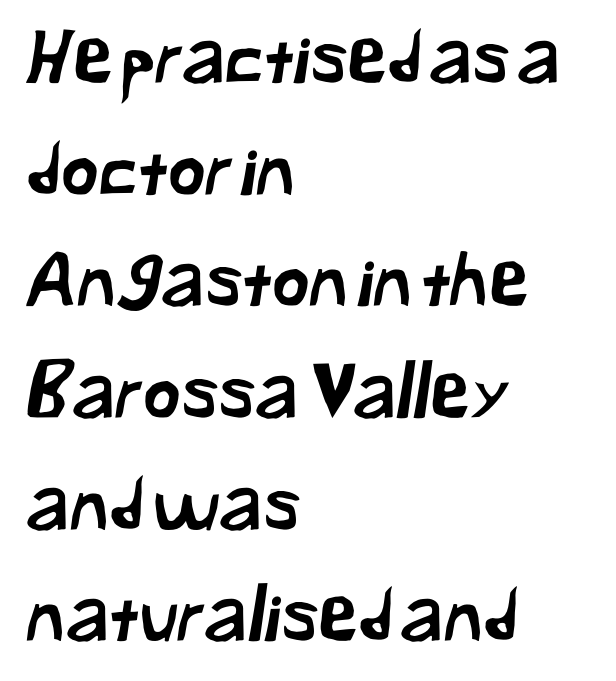
Decoration check: the copy has no underline. The leading is moderate, giving the passage an even texture. Note the varied advance widths — an 'i' is clearly narrower than an 'm'. The typeface chosen for these lines omits serifs. Look at the tracking — it's just the regular setting, nothing added.
